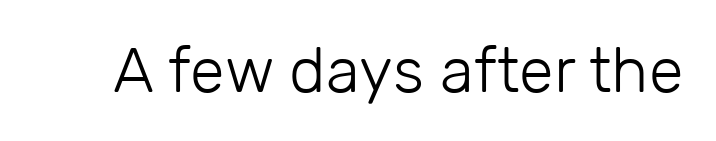
A typesetter would call this zero additional tracking. Note the varied advance widths — an 'i' is clearly narrower than an 'm'. This sample uses a sans-serif face. Is the stroke heavy? The answer is a plain regular-or-lighter. Check under the words: just untouched page.
